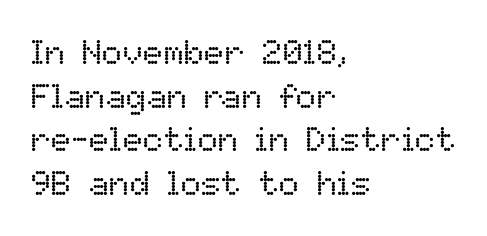
The image shows 34 px regular-weight type, upright; set left-aligned, normal line spacing (1.28x), normal letter spacing, not underlined; low stroke contrast and a medium x-height.
